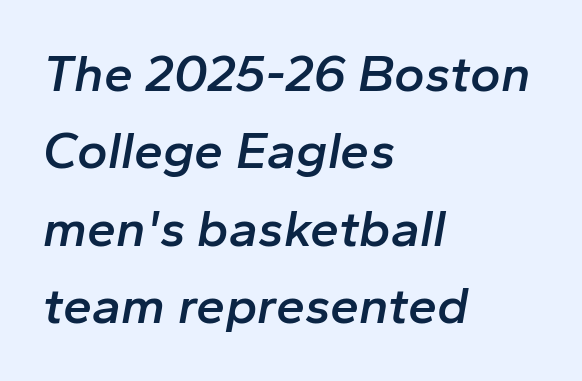
{"italic": "yes", "lean": "right", "slant_degrees": 10, "bold": "semi", "weight": "semibold", "width": "normal", "stroke_contrast": "low", "x_height": "medium", "monospaced": "no", "underline": "no", "align": "left", "line_spacing": "normal", "line_spacing_ratio": 1.49, "letter_spacing": "normal", "letter_spacing_em": 0.0, "glyph_px": 52}
